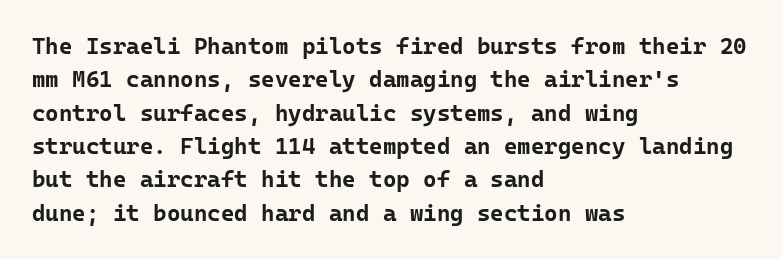
The image shows 23 px bold type, upright; set left-aligned, normal line spacing (1.45x), normal letter spacing, not underlined.
